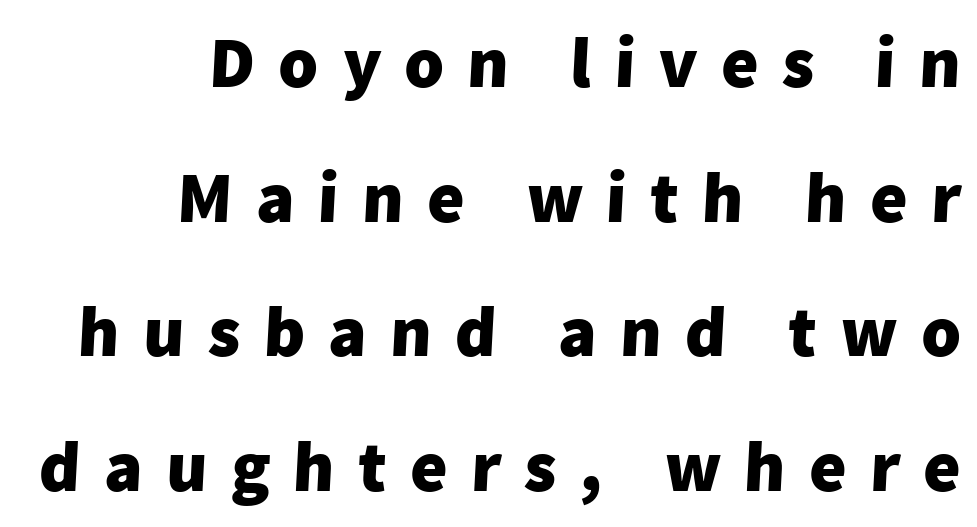
Note: no serifs on the glyphs. Loose tracking; the words dissolve into strings of separated letters. Weight: bold. This sample is right-justified, so line beginnings fall wherever the words allow.
